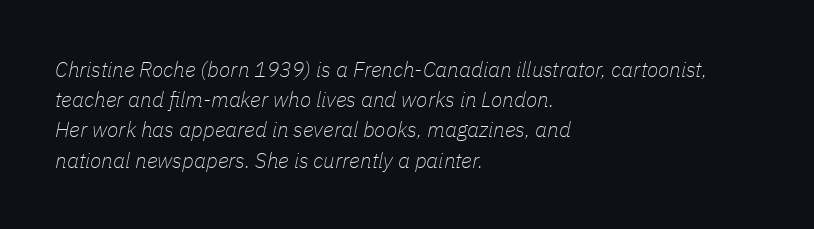
{"italic": "yes", "lean": "right", "slant_degrees": 11, "bold": "no", "underline": "no", "align": "left", "line_spacing": "normal", "line_spacing_ratio": 1.44, "letter_spacing": "normal", "letter_spacing_em": 0.0, "glyph_px": 21}
